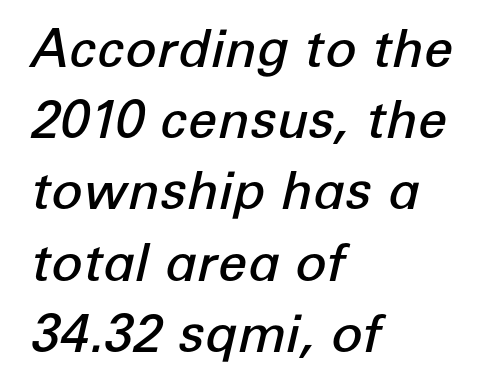
Yep, that's italic — everything's leaning. Compared with a centered layout, this one pins lines to the left instead. Looks like regular typesetting: each glyph gets only the width it needs. Observe the ordinary spacing: letters are neighbours, not strangers. Slightly chunky letters — semibold, I'd say, not full bold. Nobody drew a line under any word here.
